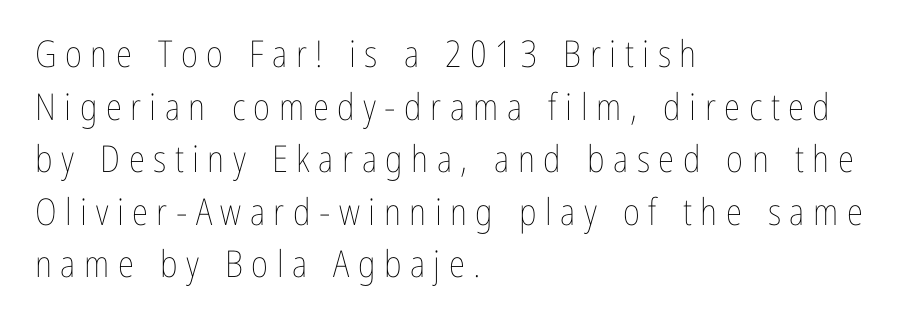
Q: Is the text bold? A: No.
Q: Is the text italic (slanted)? A: No, it is upright.
Q: Is the text underlined? A: No.
Q: How is the paragraph aligned? A: Left-aligned.
Q: Is the spacing between letters normal or unusually wide? A: Unusually wide.
Q: Is the spacing between lines tight, normal or loose? A: Normal.
Q: Width (condensed, normal, or wide)? A: Condensed.
Q: Stroke contrast? A: Low.
Q: x-height? A: Medium.
Q: Monospaced? A: No.
